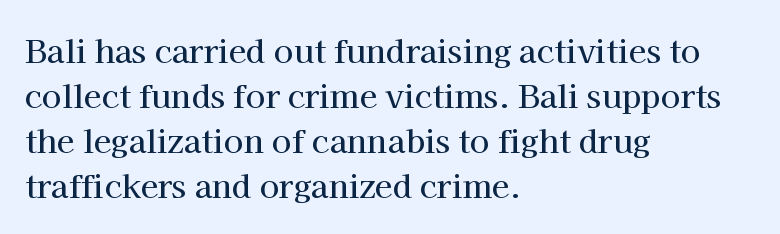
{"serif": "yes", "italic": "no", "width": "normal", "stroke_contrast": "high", "x_height": "medium", "monospaced": "no", "underline": "no", "align": "left", "line_spacing": "normal", "line_spacing_ratio": 1.41, "letter_spacing": "normal", "letter_spacing_em": 0.0, "glyph_px": 32}
